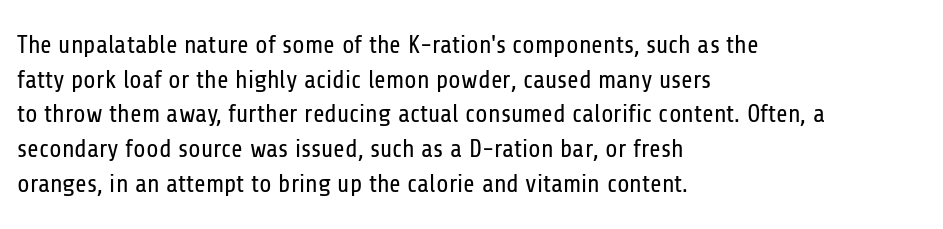
Q: Is the text bold? A: No.
Q: Is the text italic (slanted)? A: No, it is upright.
Q: Is the text underlined? A: No.
Q: How is the paragraph aligned? A: Left-aligned.
Q: Is the spacing between letters normal or unusually wide? A: Normal.
Q: Is the spacing between lines tight, normal or loose? A: Normal.
